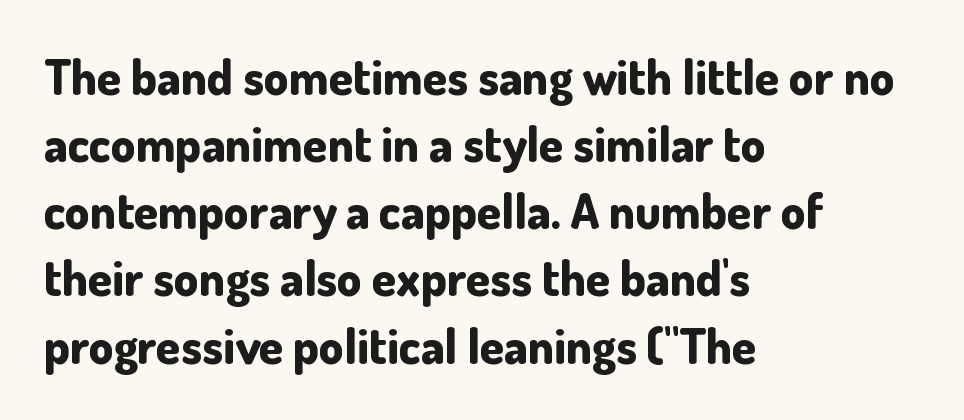
{"serif": "no", "italic": "no", "bold": "yes", "weight": "bold", "width": "normal", "stroke_contrast": "low", "x_height": "small", "monospaced": "no", "underline": "no", "align": "left", "line_spacing": "normal", "line_spacing_ratio": 1.37, "letter_spacing": "normal", "letter_spacing_em": 0.0, "glyph_px": 49}
